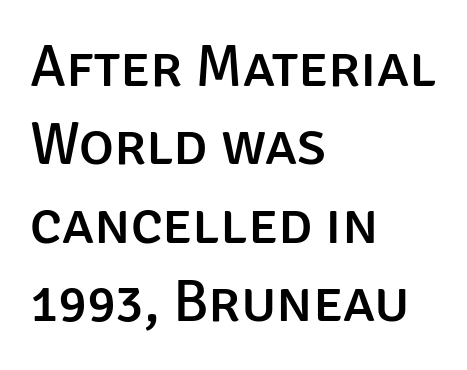
{"serif": "no", "italic": "no", "width": "normal", "stroke_contrast": "low", "x_height": "large", "monospaced": "no", "underline": "no", "align": "left", "line_spacing": "normal", "line_spacing_ratio": 1.33, "letter_spacing": "normal", "letter_spacing_em": 0.0, "glyph_px": 59}
